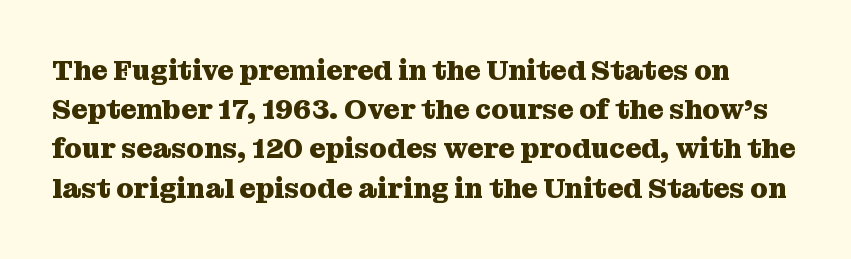
The image shows 28 px heavy serif type, upright; set normal line spacing (1.4x), normal letter spacing, not underlined; medium stroke contrast and a medium x-height.
